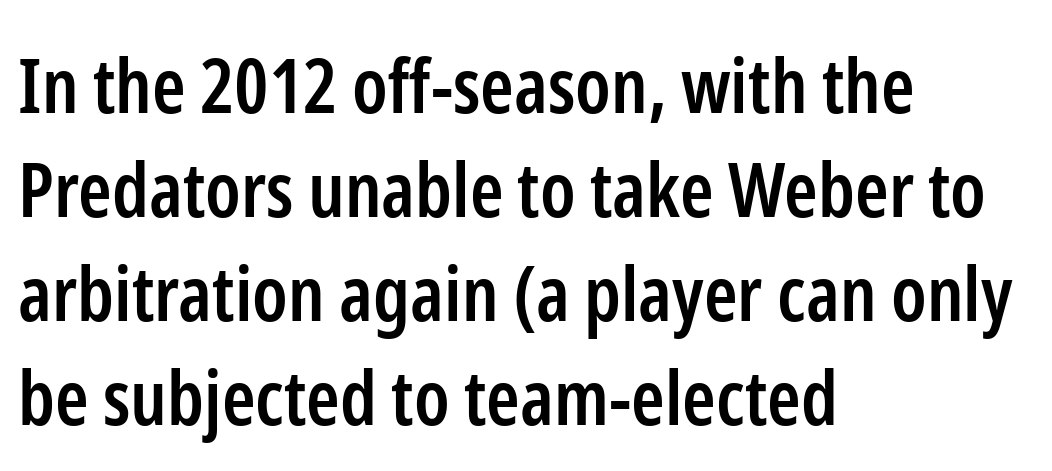
Unlike a traditional serif, this face leaves its strokes unadorned. Visually the block forms a straight wall on the left and a jagged coastline on the right. Does the leading feel generous? No, just average. Note the varied advance widths — an 'i' is clearly narrower than an 'm'.
